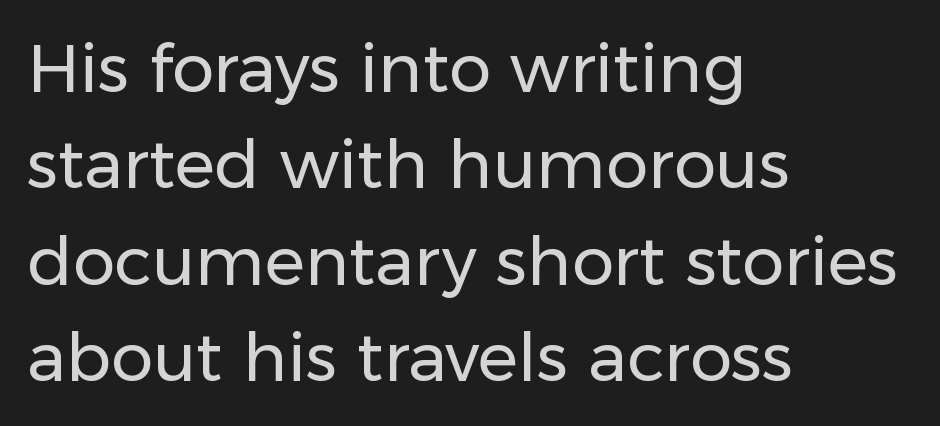
Q: Is the text bold? A: No.
Q: Is the text italic (slanted)? A: No, it is upright.
Q: Is the typeface a serif or a sans-serif typeface? A: Sans-serif.
Q: Is the text underlined? A: No.
Q: How is the paragraph aligned? A: Left-aligned.
Q: Is the spacing between letters normal or unusually wide? A: Normal.
Q: Is the spacing between lines tight, normal or loose? A: Normal.
Q: Width (condensed, normal, or wide)? A: Normal.
Q: Stroke contrast? A: Low.
Q: x-height? A: Medium.
Q: Monospaced? A: No.
